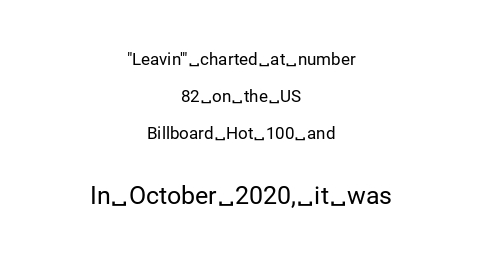
{"italic": "no", "bold": "no", "underline": "no", "align": "center", "line_spacing": "loose", "line_spacing_ratio": 2.18, "letter_spacing": "normal", "letter_spacing_em": 0.0, "larger_block": "second", "size_ratio": 1.47, "glyph_px": 25}
